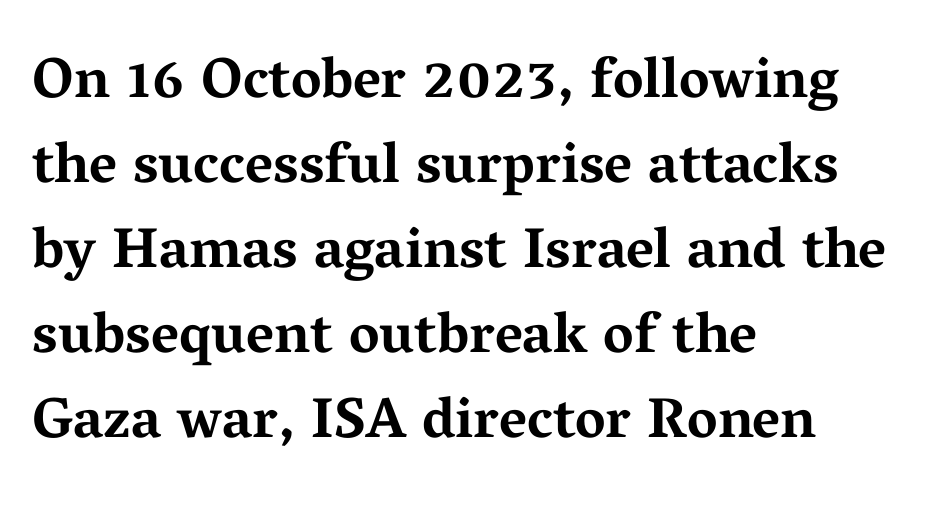
{"serif": "yes", "italic": "no", "bold": "yes", "weight": "bold", "width": "wide", "stroke_contrast": "medium", "x_height": "medium", "monospaced": "no", "underline": "no", "align": "left", "line_spacing": "normal", "line_spacing_ratio": 1.49, "letter_spacing": "normal", "letter_spacing_em": 0.0, "glyph_px": 57}
